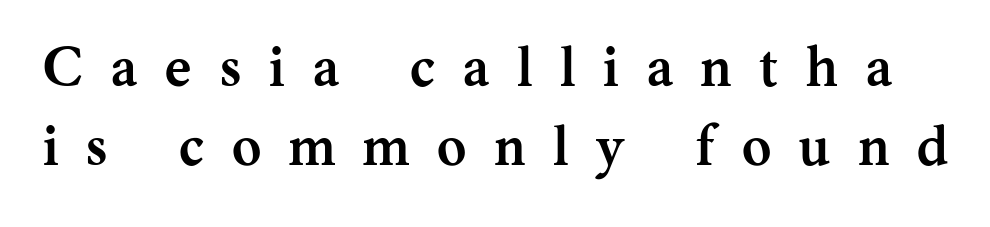
If you drew a line through each stem, it would be perfectly vertical. Bold? Absolutely — the strokes are thick and heavy. Only glyphs here, with clear space below each row. Vertically, the passage feels balanced, rows spaced as you'd expect. This is serif lettering, the kind often seen in printed books. The rendering uses natural spacing where letterforms have individual widths.
